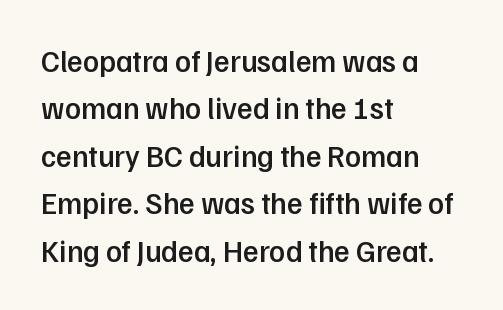
The typeface chosen for these lines omits serifs. Letters rest on an invisible, unmarked baseline. One-word summary of the alignment: left. A typesetter would call this proportional, since set widths differ per character.
